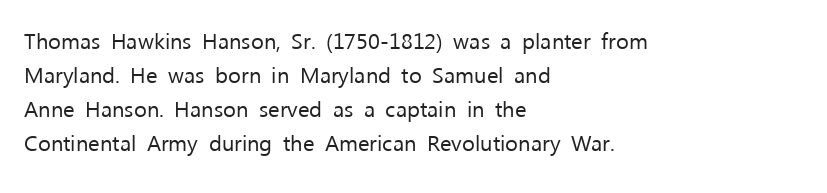
The image shows 22 px text type, upright; set left-aligned, normal line spacing (1.55x), normal letter spacing, not underlined.
